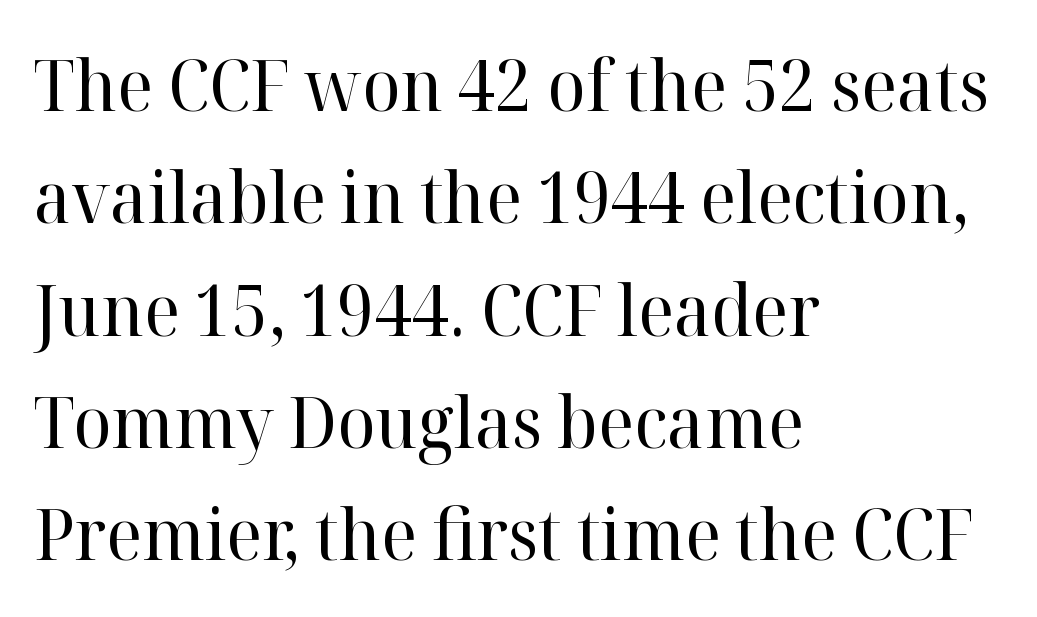
{"serif": "yes", "italic": "no", "bold": "no", "weight": "regular", "width": "normal", "stroke_contrast": "high", "x_height": "medium", "monospaced": "no", "underline": "no", "align": "left", "line_spacing": "normal", "line_spacing_ratio": 1.56, "letter_spacing": "normal", "letter_spacing_em": 0.0, "glyph_px": 72}
